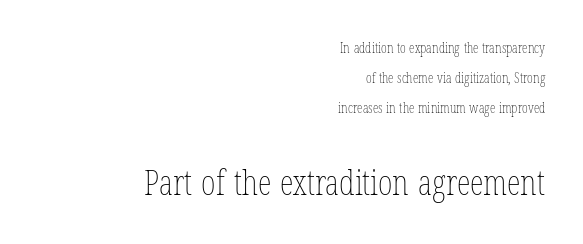
Each line ends at the same right margin while the left side varies. The type is set solid horizontally, with unmodified tracking. Tall strokes in this sample are plumb rather than angled. No word sits above an underline. Caption: upper text group reduced, lower text group enlarged.
